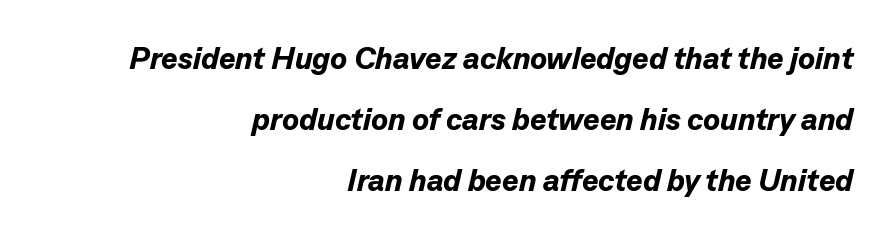
Q: Is the text bold? A: Yes.
Q: Is the text italic (slanted)? A: Yes, it leans right by about 13 degrees.
Q: Is the text underlined? A: No.
Q: How is the paragraph aligned? A: Right-aligned.
Q: Is the spacing between letters normal or unusually wide? A: Normal.
Q: Is the spacing between lines tight, normal or loose? A: Loose.
Q: Width (condensed, normal, or wide)? A: Normal.
Q: Stroke contrast? A: Low.
Q: x-height? A: Medium.
Q: Monospaced? A: No.
